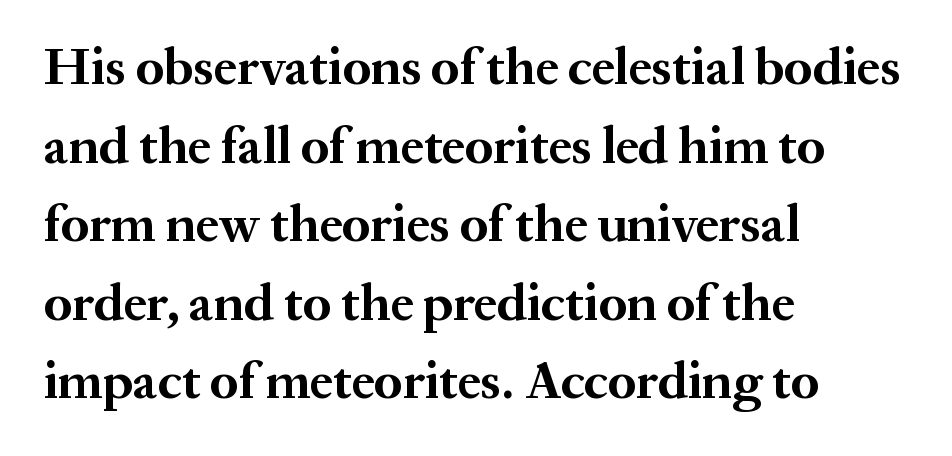
{"serif": "yes", "italic": "no", "bold": "yes", "weight": "bold", "width": "normal", "stroke_contrast": "medium", "x_height": "medium", "monospaced": "no", "underline": "no", "align": "left", "line_spacing": "normal", "line_spacing_ratio": 1.51, "letter_spacing": "normal", "letter_spacing_em": 0.0, "glyph_px": 52}
